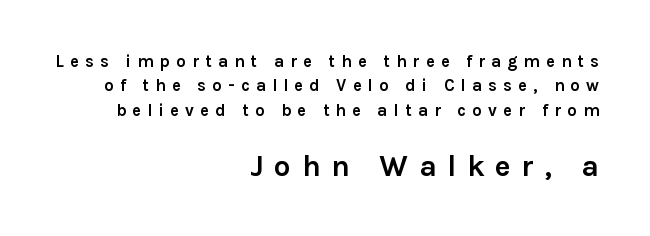
Q: Is the text bold? A: Yes.
Q: Is the text italic (slanted)? A: No, it is upright.
Q: Is the typeface a serif or a sans-serif typeface? A: Sans-serif.
Q: Is the text underlined? A: No.
Q: How is the paragraph aligned? A: Right-aligned.
Q: Is the spacing between letters normal or unusually wide? A: Unusually wide.
Q: Is the spacing between lines tight, normal or loose? A: Normal.
Q: Which block of text is set in a larger size, the first (top) or the second (bottom)? A: The second (bottom) one.
Q: Width (condensed, normal, or wide)? A: Normal.
Q: x-height? A: Medium.
Q: Monospaced? A: No.
